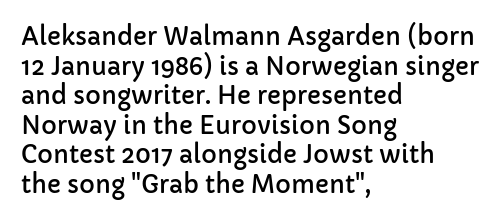
{"italic": "no", "underline": "no", "align": "left", "line_spacing_ratio": 1.23, "letter_spacing": "normal", "letter_spacing_em": 0.0, "glyph_px": 24}
